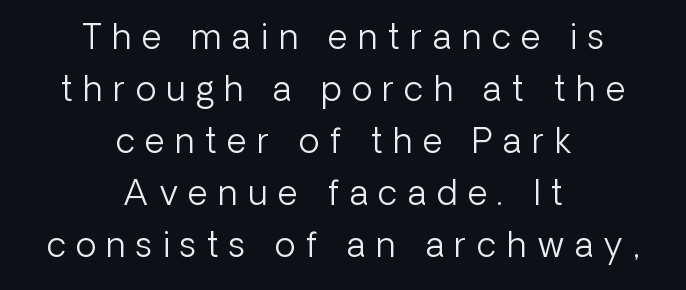
{"serif": "no", "italic": "no", "bold": "no", "weight": "light", "width": "normal", "stroke_contrast": "low", "x_height": "medium", "monospaced": "no", "underline": "no", "align": "center", "line_spacing": "normal", "line_spacing_ratio": 1.53, "letter_spacing": "wide", "letter_spacing_em": 0.31, "glyph_px": 34}
